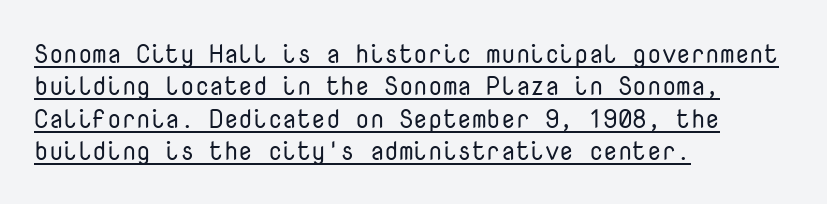
Q: Is the text bold? A: No.
Q: Is the text italic (slanted)? A: No, it is upright.
Q: Is the text underlined? A: Yes.
Q: How is the paragraph aligned? A: Left-aligned.
Q: Is the spacing between letters normal or unusually wide? A: Normal.
Q: Is the spacing between lines tight, normal or loose? A: Normal.
